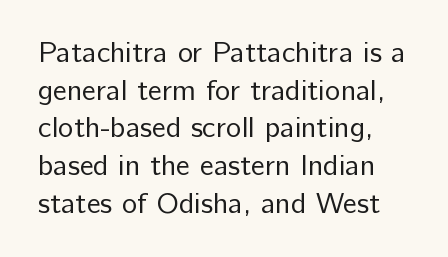
{"serif": "no", "italic": "no", "bold": "no", "weight": "regular", "width": "normal", "stroke_contrast": "low", "x_height": "medium", "monospaced": "no", "underline": "no", "line_spacing": "normal", "line_spacing_ratio": 1.3, "letter_spacing": "normal", "letter_spacing_em": 0.0, "glyph_px": 29}
